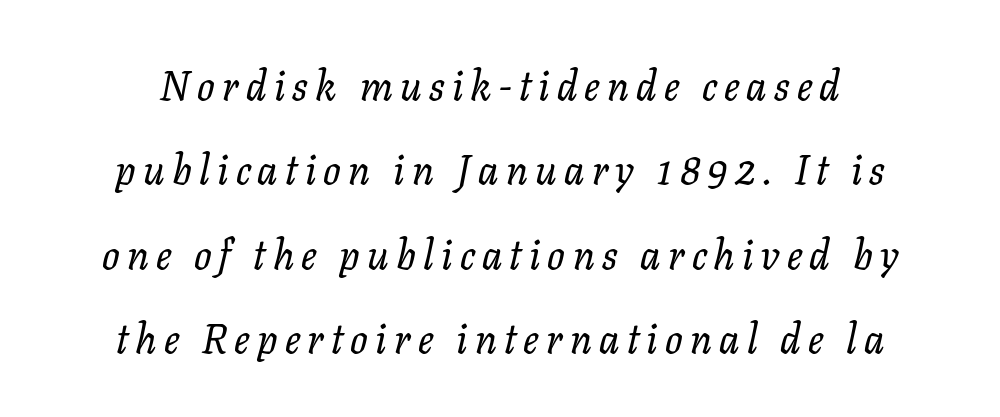
{"serif": "yes", "italic": "yes", "lean": "right", "slant_degrees": 11, "width": "normal", "stroke_contrast": "low", "x_height": "medium", "monospaced": "no", "underline": "no", "line_spacing": "loose", "line_spacing_ratio": 2.06, "glyph_px": 41}
